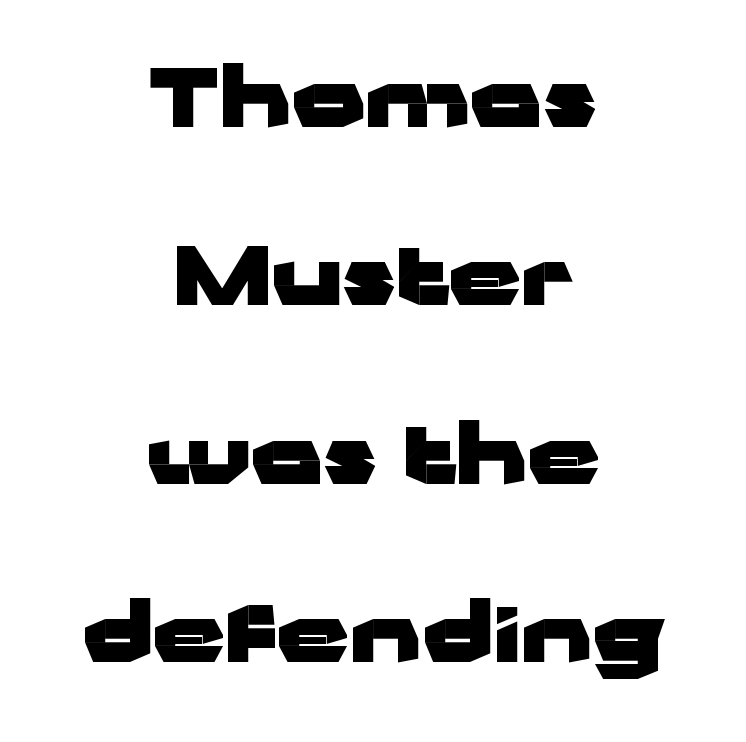
Q: Is the text bold? A: Yes.
Q: Is the text italic (slanted)? A: No, it is upright.
Q: Is the typeface a serif or a sans-serif typeface? A: Sans-serif.
Q: Is the text underlined? A: No.
Q: How is the paragraph aligned? A: Centered.
Q: Is the spacing between letters normal or unusually wide? A: Normal.
Q: Is the spacing between lines tight, normal or loose? A: Loose.
Q: Width (condensed, normal, or wide)? A: Wide.
Q: Stroke contrast? A: Low.
Q: x-height? A: Medium.
Q: Monospaced? A: No.
